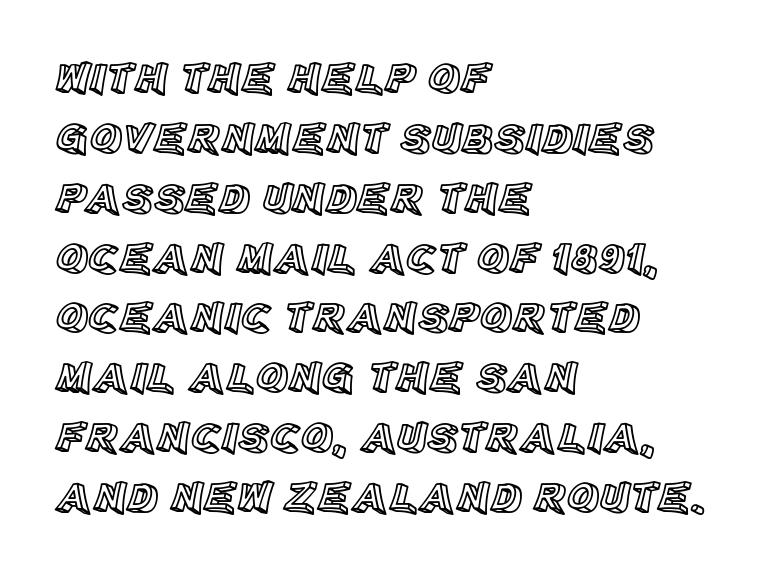
Underlining? Definitely not there. If you drew a ruler down the left edge, every line would touch it. The letters advance in unequal steps, a hallmark of proportional type.
